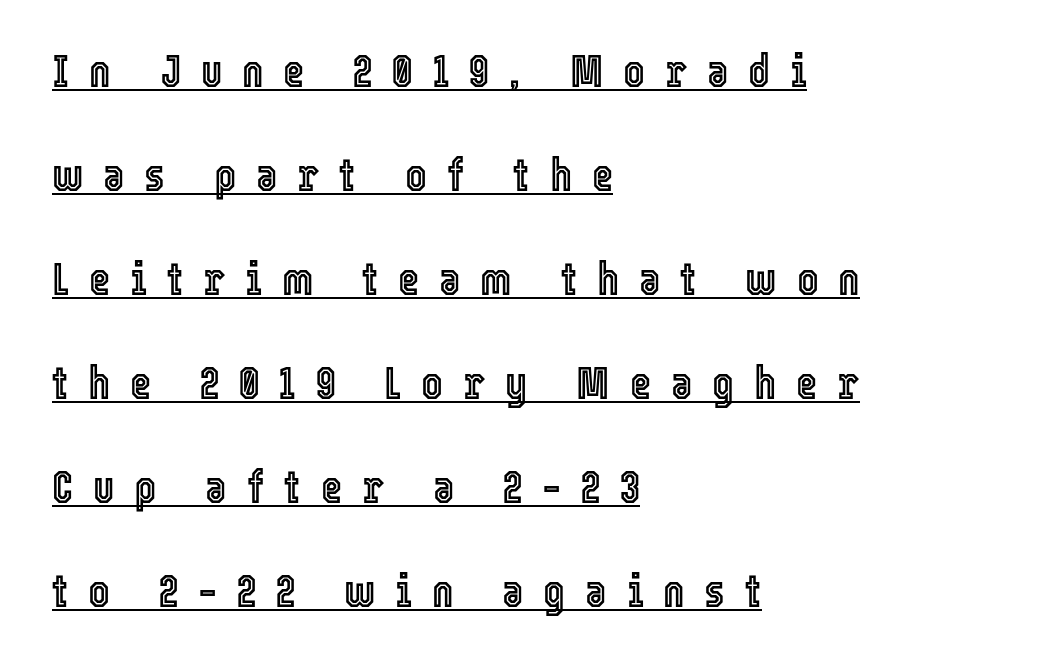
Each line starts at the same left margin while the right side varies. The designer dialed line spacing up above the default. Has an underline been added? It has. Looks like regular typesetting: each glyph gets only the width it needs.
